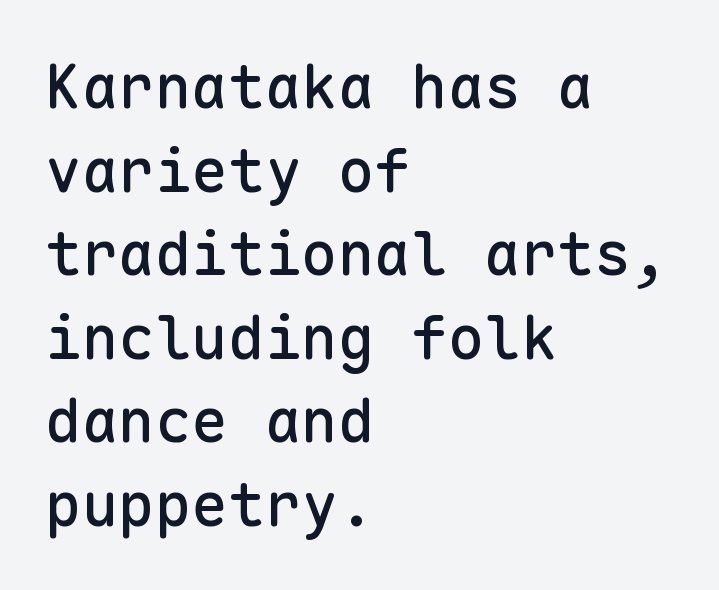
Posture: straight, roman, zero tilt. Descenders hang freely into open space. All the whitespace from short lines collects on the right. Default kerning and tracking; the words read as compact shapes. This rendering employs a face without finishing strokes, i.e., a sans-serif.
